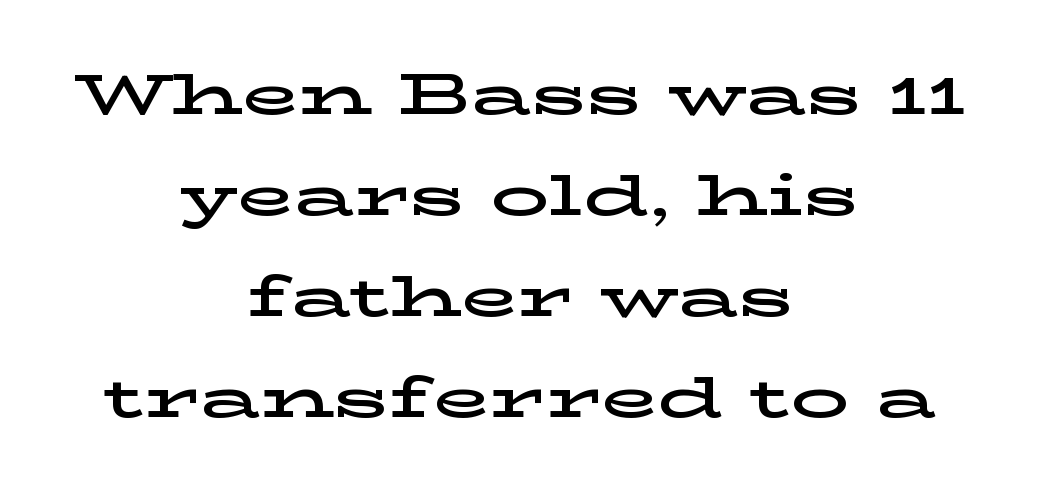
These lines are centered, leaving both edges ragged. The space beneath each line is pristine and unruled. The rendering shows small feet on the letterforms — a serif design. Nothing unusual about the tracking: characters are spaced as the font intends.
